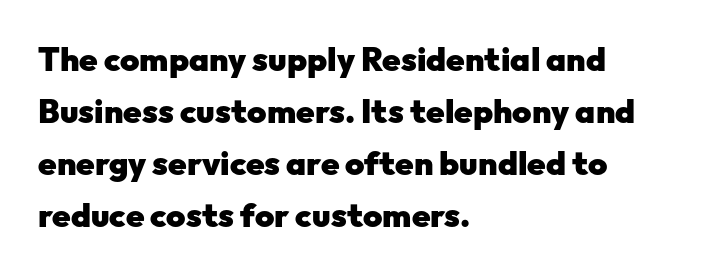
{"serif": "no", "italic": "no", "bold": "yes", "weight": "heavy", "width": "normal", "stroke_contrast": "low", "x_height": "medium", "monospaced": "no", "underline": "no", "align": "left", "line_spacing": "normal", "line_spacing_ratio": 1.58, "letter_spacing": "normal", "letter_spacing_em": 0.0, "glyph_px": 33}
